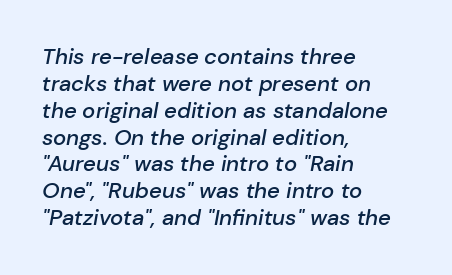
The image shows 22 px text type, italic (leaning right); set left-aligned, line spacing 1.22x, normal letter spacing, not underlined.
